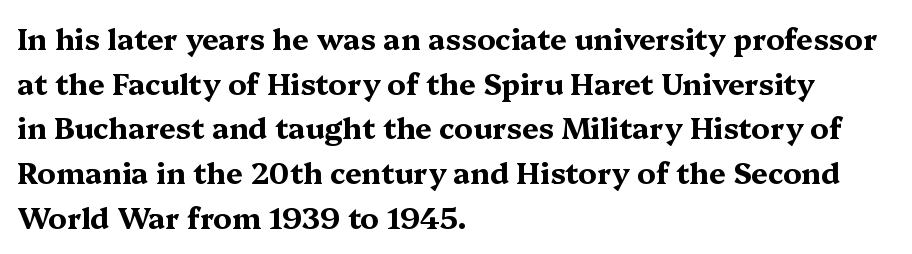
Q: Is the text bold? A: Yes.
Q: Is the text italic (slanted)? A: No, it is upright.
Q: Is the typeface a serif or a sans-serif typeface? A: Serif.
Q: Is the text underlined? A: No.
Q: How is the paragraph aligned? A: Left-aligned.
Q: Is the spacing between letters normal or unusually wide? A: Normal.
Q: Is the spacing between lines tight, normal or loose? A: Normal.
Q: Width (condensed, normal, or wide)? A: Wide.
Q: Stroke contrast? A: Medium.
Q: x-height? A: Medium.
Q: Monospaced? A: No.
